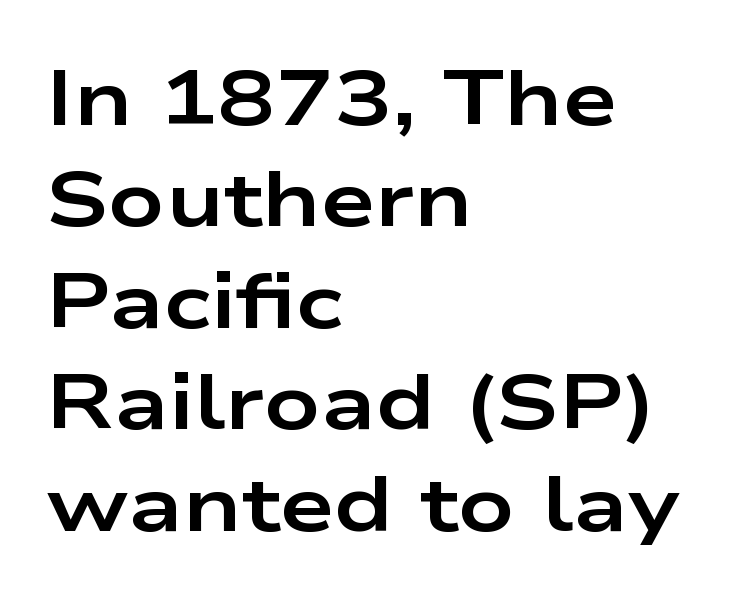
Rendered with straight, roman letterforms. A sans-serif font was chosen for this passage. These lines carry a lot of weight — the face is fully bold. Here the glyphs are tracked normally, forming tight word shapes.
